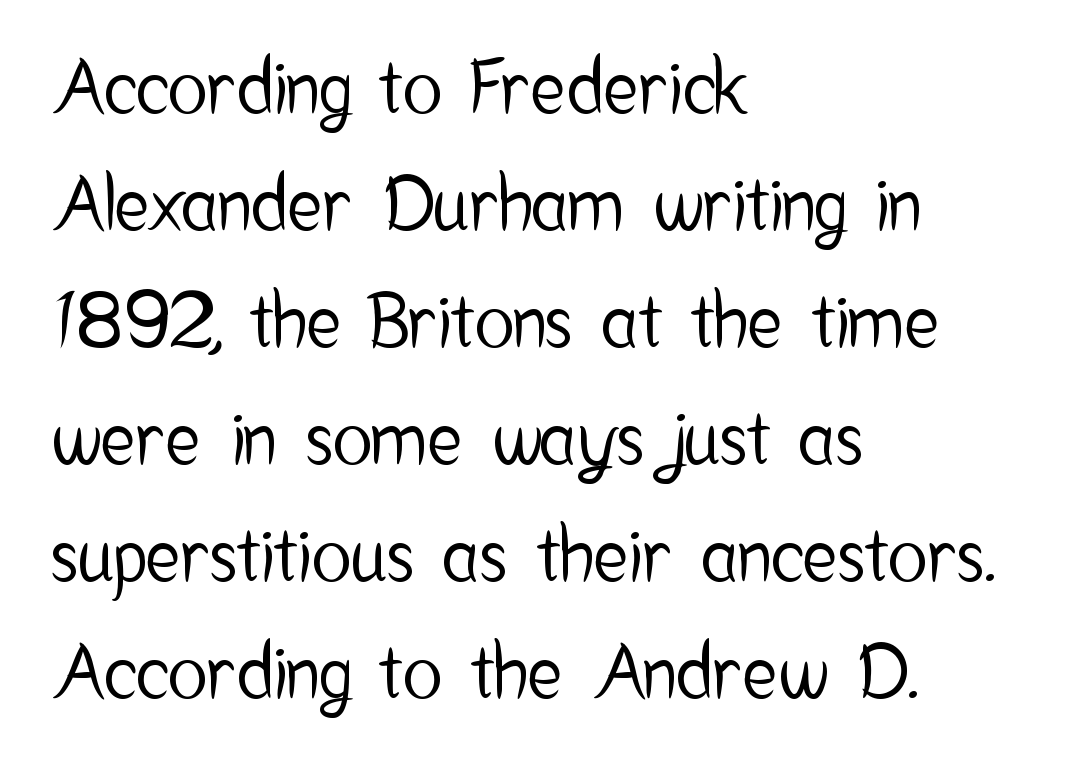
The image shows 74 px condensed sans-serif type, upright; set left-aligned, normal line spacing (1.58x), normal letter spacing, not underlined; low stroke contrast and a medium x-height.
